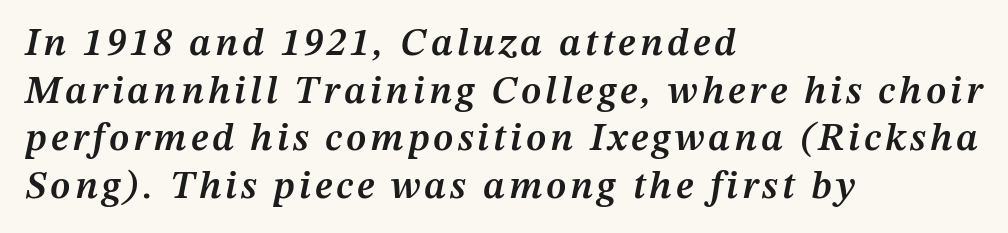
Q: Is the text bold? A: Semi-bold.
Q: Is the text italic (slanted)? A: Yes, it leans right by about 12 degrees.
Q: Is the text underlined? A: No.
Q: How is the paragraph aligned? A: Left-aligned.
Q: Width (condensed, normal, or wide)? A: Normal.
Q: Stroke contrast? A: Medium.
Q: x-height? A: Medium.
Q: Monospaced? A: No.
